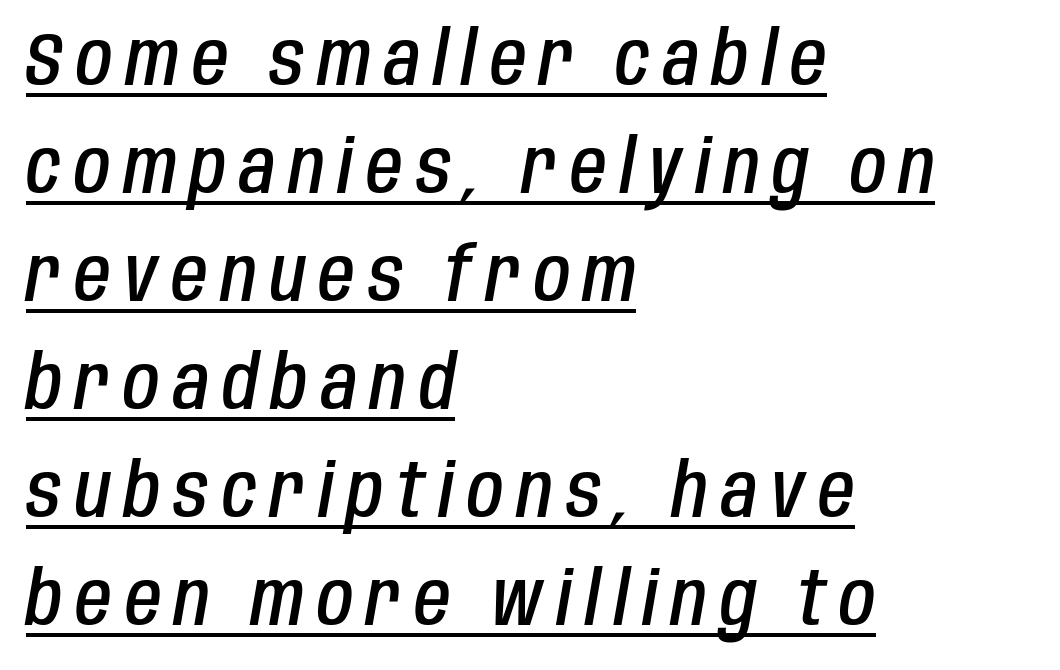
Q: Is the text bold? A: Semi-bold.
Q: Is the text italic (slanted)? A: Yes, it leans right by about 10 degrees.
Q: Is the text underlined? A: Yes.
Q: How is the paragraph aligned? A: Left-aligned.
Q: Is the spacing between lines tight, normal or loose? A: Normal.
Q: Width (condensed, normal, or wide)? A: Condensed.
Q: Stroke contrast? A: Low.
Q: x-height? A: Large.
Q: Monospaced? A: No.
